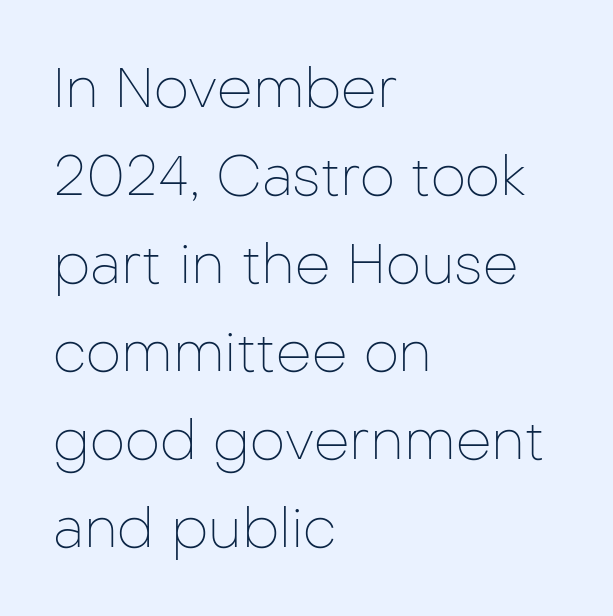
{"serif": "no", "italic": "no", "bold": "no", "weight": "thin", "width": "normal", "stroke_contrast": "low", "x_height": "medium", "monospaced": "no", "underline": "no", "align": "left", "line_spacing": "normal", "line_spacing_ratio": 1.57, "letter_spacing": "normal", "letter_spacing_em": 0.0, "glyph_px": 56}
